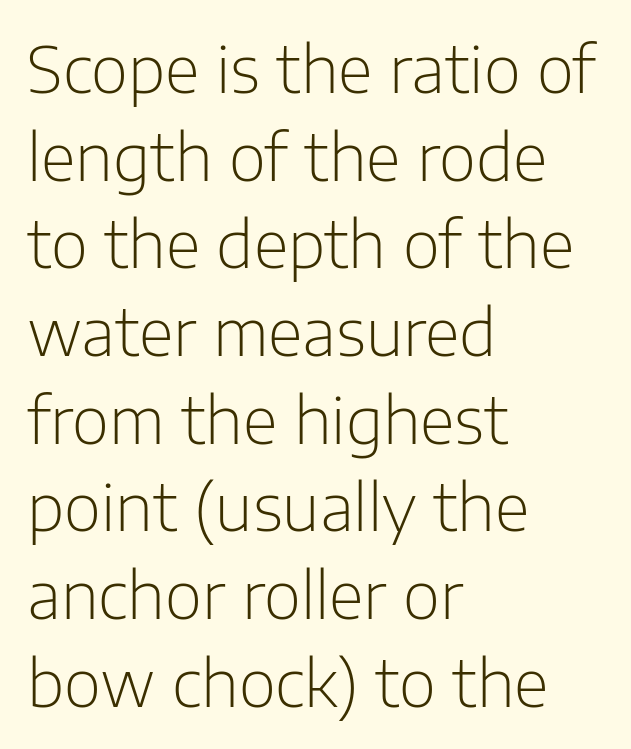
The image shows 64 px light sans-serif type, upright; set left-aligned, normal line spacing (1.37x), normal letter spacing, not underlined; low stroke contrast and a medium x-height.
